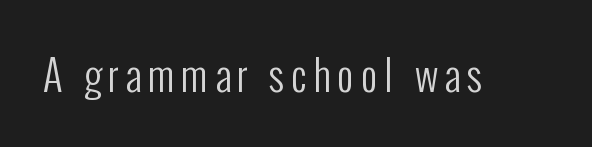
The image shows 41 px regular-weight, condensed sans-serif type, upright; set not underlined; low stroke contrast and a medium x-height.
